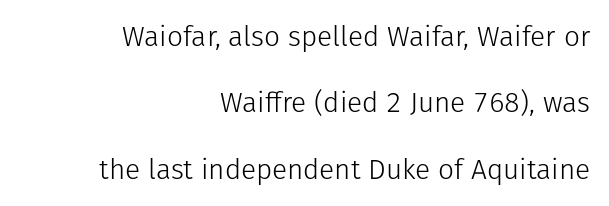
Stroke thickness stays within the range of a standard reading face or lighter. Teacher's note: observe the even right margin — that is flush-right alignment. How would I describe the line gaps? Wide and relaxed. The face used here is proportionally spaced, like ordinary book or web type. The area under the type is left untouched. No extra tracking has been applied to these lines.
